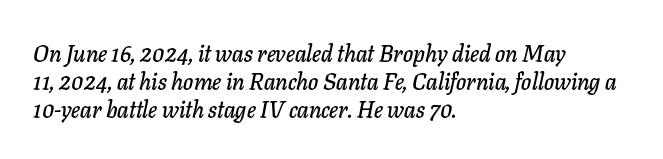
Yep, that's italic — everything's leaning. The rag falls on the right side of this text block. The passage shown has conventional tracking throughout. Unmarked baselines from the first word to the last.
